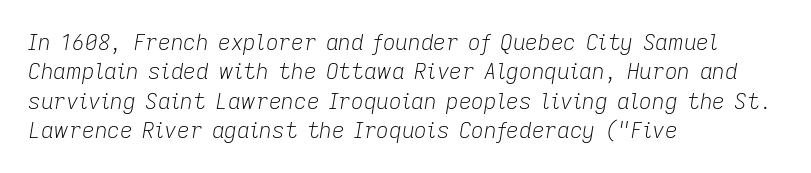
The image shows 22 px text type, italic (leaning right); set left-aligned, normal line spacing (1.34x), normal letter spacing, not underlined.
